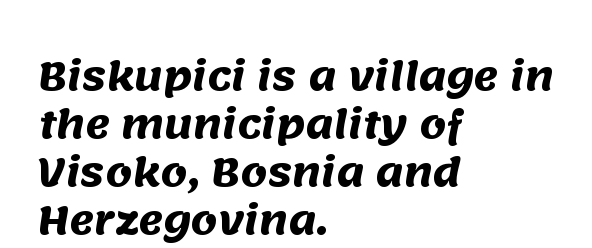
Q: Is the text bold? A: Yes.
Q: Is the typeface a serif or a sans-serif typeface? A: Sans-serif.
Q: Is the text underlined? A: No.
Q: How is the paragraph aligned? A: Left-aligned.
Q: Is the spacing between letters normal or unusually wide? A: Normal.
Q: Is the spacing between lines tight, normal or loose? A: Normal.
Q: Width (condensed, normal, or wide)? A: Normal.
Q: Stroke contrast? A: Medium.
Q: x-height? A: Large.
Q: Monospaced? A: No.
